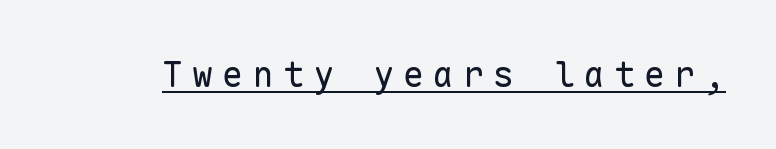
Q: Is the text bold? A: No.
Q: Is the text italic (slanted)? A: No, it is upright.
Q: Is the typeface a serif or a sans-serif typeface? A: Sans-serif.
Q: Is the text underlined? A: Yes.
Q: Is the spacing between letters normal or unusually wide? A: Unusually wide.
Q: Width (condensed, normal, or wide)? A: Normal.
Q: Stroke contrast? A: Low.
Q: x-height? A: Medium.
Q: Monospaced? A: Yes.
